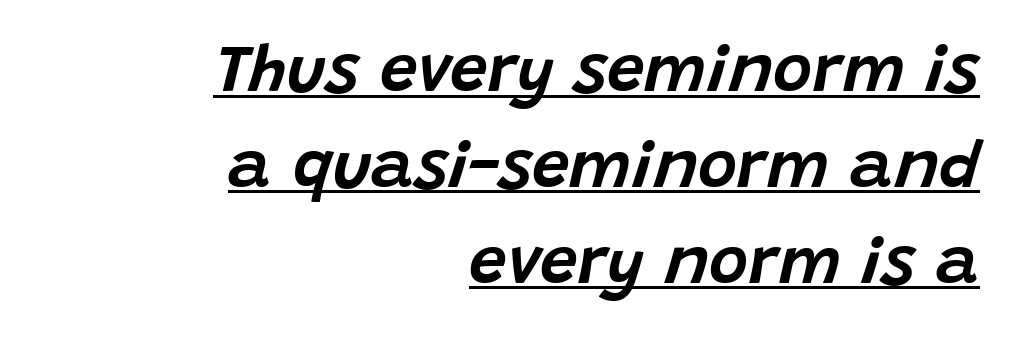
{"italic": "yes", "lean": "right", "slant_degrees": 15, "width": "normal", "stroke_contrast": "low", "x_height": "large", "monospaced": "no", "underline": "yes", "align": "right", "line_spacing": "normal", "line_spacing_ratio": 1.43, "letter_spacing": "normal", "letter_spacing_em": 0.0, "glyph_px": 67}
